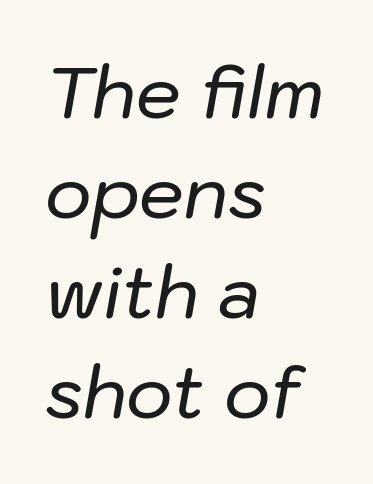
The image shows 71 px text type, italic (leaning right); set left-aligned, normal line spacing (1.41x), normal letter spacing, not underlined; low stroke contrast and a medium x-height.
